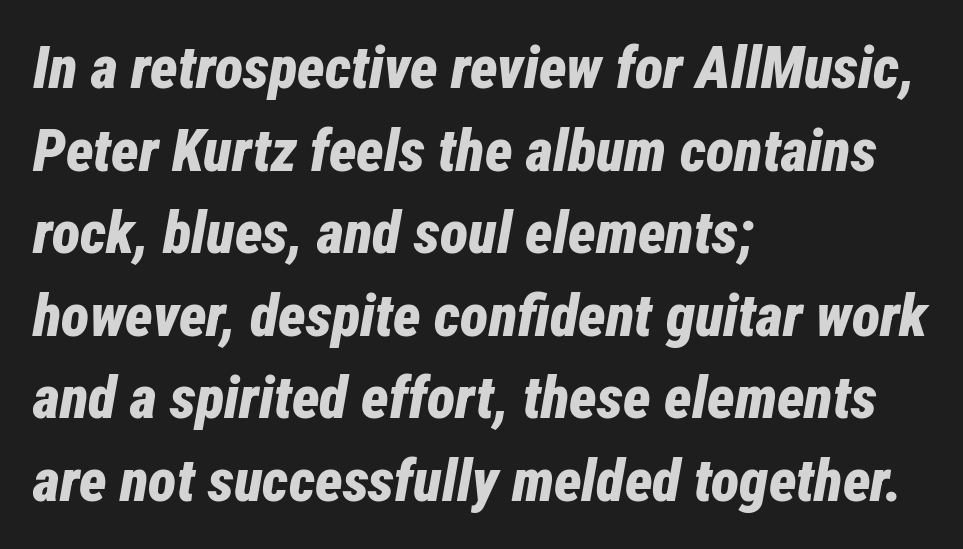
{"italic": "yes", "lean": "right", "slant_degrees": 12, "bold": "yes", "weight": "bold", "width": "condensed", "stroke_contrast": "low", "x_height": "medium", "monospaced": "no", "underline": "no", "align": "left", "line_spacing": "normal", "line_spacing_ratio": 1.4, "letter_spacing": "normal", "letter_spacing_em": 0.0, "glyph_px": 59}
